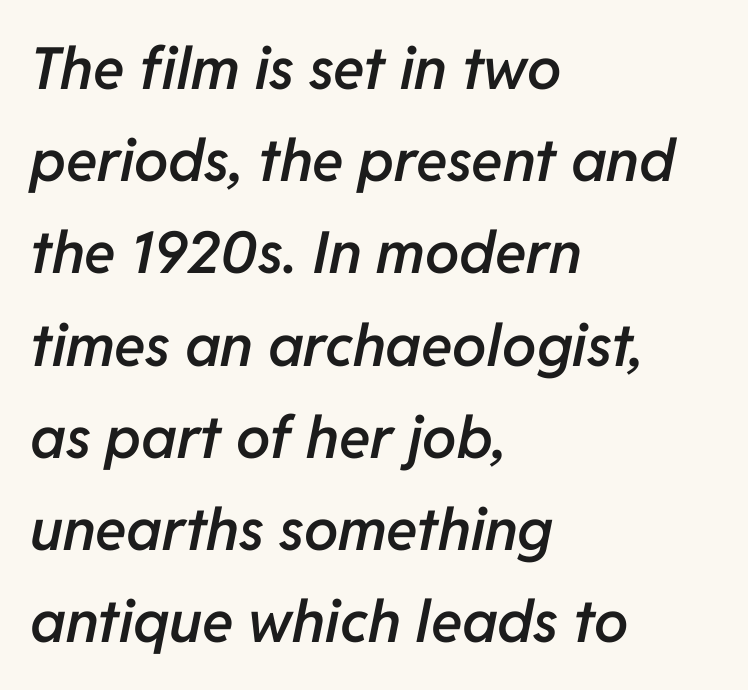
The image shows 58 px semibold type, italic (leaning right); set left-aligned, normal line spacing (1.59x), normal letter spacing, not underlined; low stroke contrast and a medium x-height.
